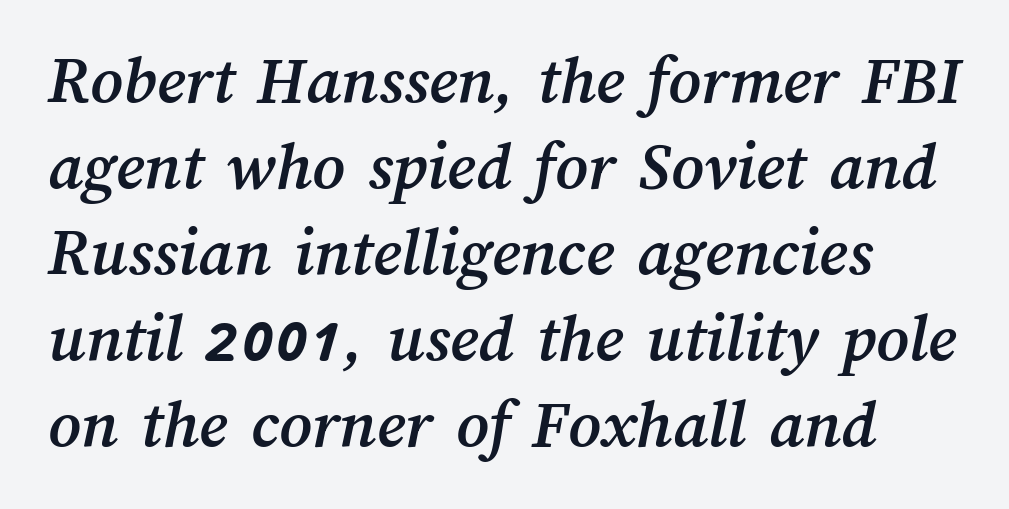
Just letters on the line, the space beneath them empty. Glyph-to-glyph distance matches everyday printed text. This sample has the flowing, uneven cadence of proportional lettering.
